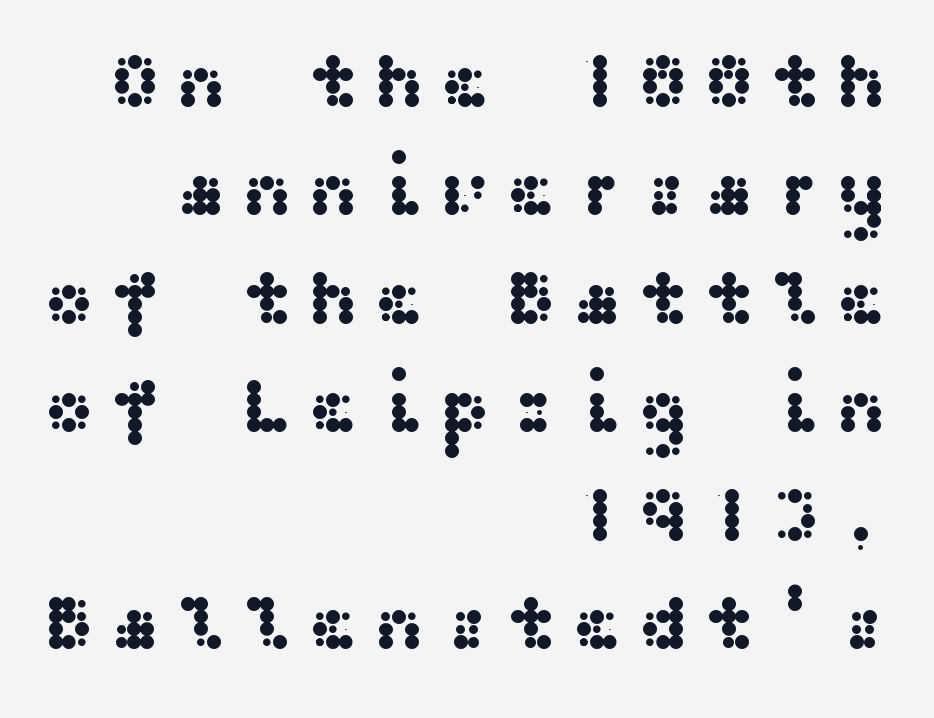
Each letter's strokes conclude bluntly, with no projecting serifs. In terms of leading, this rendering sits right in the middle. Quick note: not italic, upright. A clean baseline with only descenders dipping below it.
